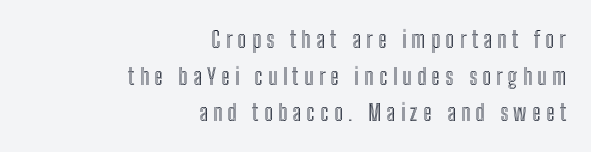
{"italic": "no", "underline": "no", "align": "right", "line_spacing": "normal", "line_spacing_ratio": 1.59, "letter_spacing": "wide", "letter_spacing_em": 0.23, "glyph_px": 23}
